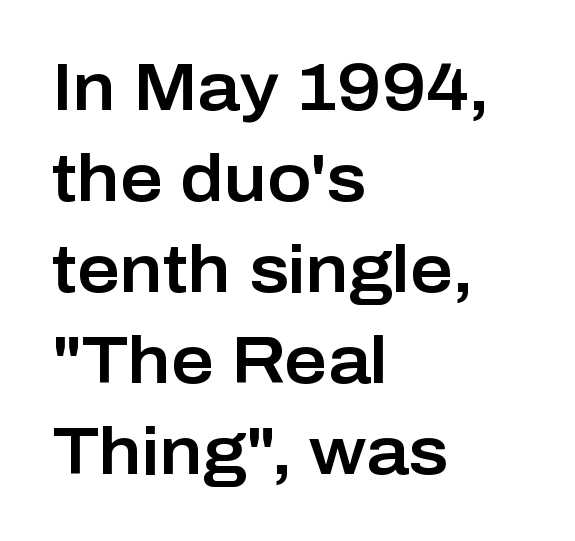
{"serif": "no", "italic": "no", "width": "normal", "stroke_contrast": "low", "x_height": "medium", "monospaced": "no", "underline": "no", "align": "left", "line_spacing": "normal", "line_spacing_ratio": 1.38, "letter_spacing": "normal", "letter_spacing_em": 0.0, "glyph_px": 66}
